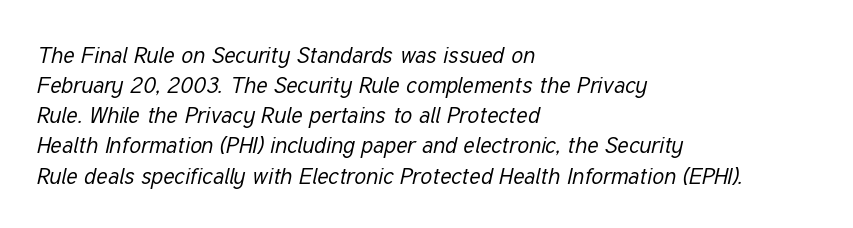
The image shows 23 px text type, italic (leaning right); set left-aligned, normal line spacing (1.31x), normal letter spacing, not underlined.
